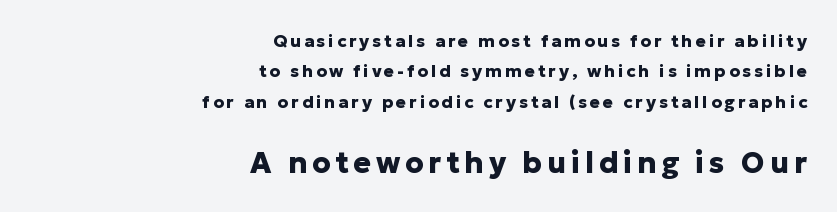
The image shows 29 px heavy sans-serif type, upright; set right-aligned, line spacing 1.79x, not underlined; the second (bottom) block is 1.71x larger; low stroke contrast and a medium x-height.
